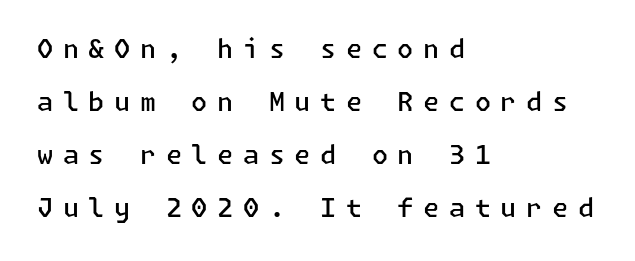
{"italic": "no", "bold": "semi", "underline": "no", "align": "left", "line_spacing": "loose", "line_spacing_ratio": 2.04, "letter_spacing": "wide", "letter_spacing_em": 0.37, "glyph_px": 26}
